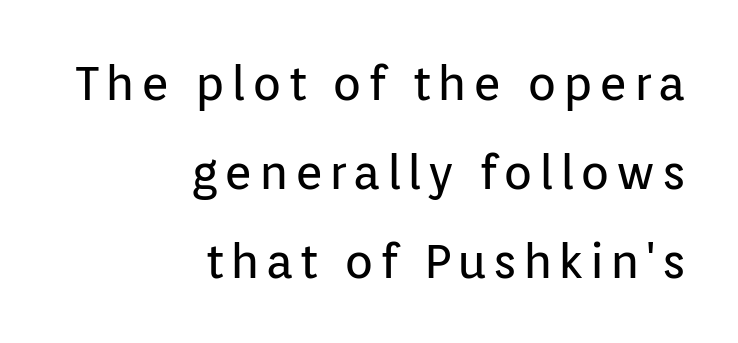
{"serif": "no", "italic": "no", "bold": "no", "weight": "regular", "width": "normal", "stroke_contrast": "low", "x_height": "medium", "monospaced": "no", "underline": "no", "align": "right", "line_spacing_ratio": 1.85, "glyph_px": 48}
